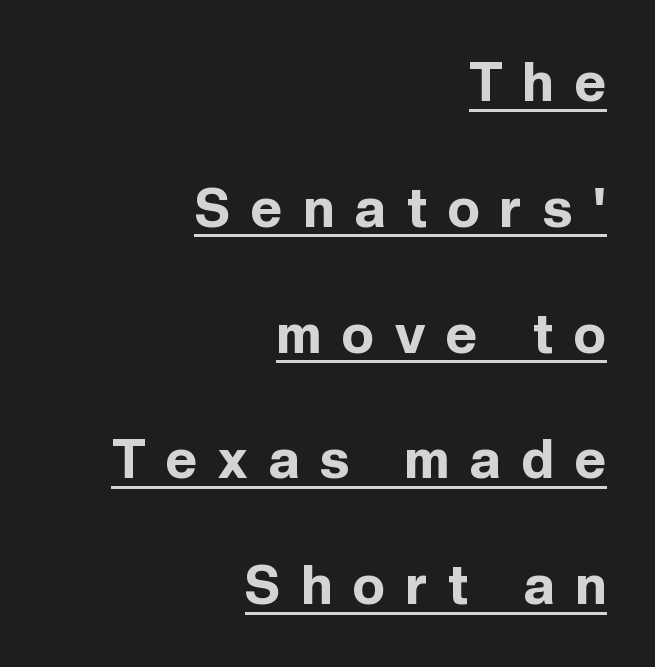
The image shows 54 px bold sans-serif type, upright; set right-aligned, loose line spacing (2.33x), unusually wide letter spacing (+0.39 em), underlined; a medium x-height.
